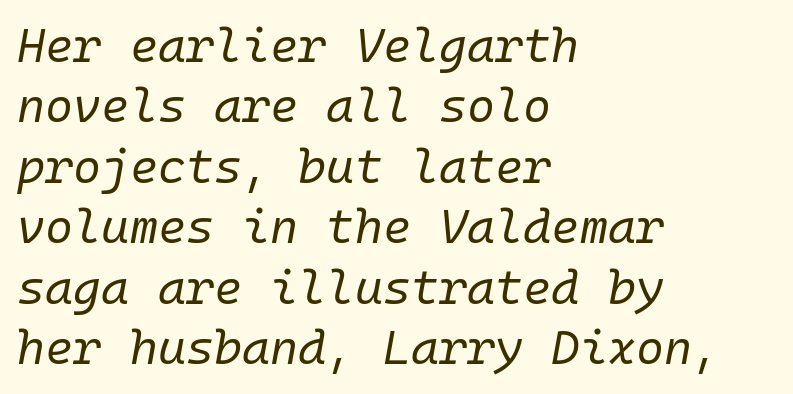
{"italic": "yes", "lean": "right", "slant_degrees": 10, "bold": "no", "weight": "regular", "width": "normal", "stroke_contrast": "low", "x_height": "medium", "monospaced": "yes", "underline": "no", "align": "left", "line_spacing": "normal", "line_spacing_ratio": 1.26, "letter_spacing": "normal", "letter_spacing_em": 0.0, "glyph_px": 48}
